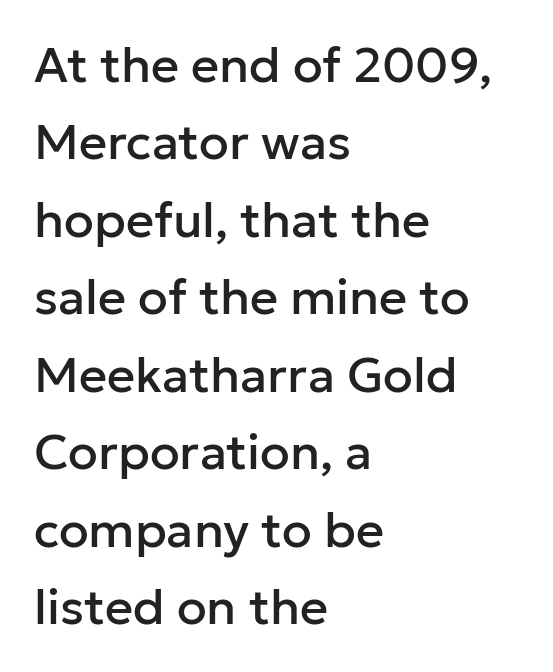
The image shows 49 px sans-serif type, upright; set left-aligned, normal line spacing (1.58x), normal letter spacing, not underlined; low stroke contrast and a medium x-height.
